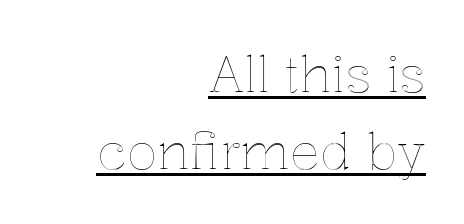
{"italic": "no", "width": "normal", "x_height": "medium", "monospaced": "no", "underline": "yes", "align": "right", "line_spacing": "normal", "line_spacing_ratio": 1.55, "letter_spacing": "normal", "letter_spacing_em": 0.0, "glyph_px": 50}
